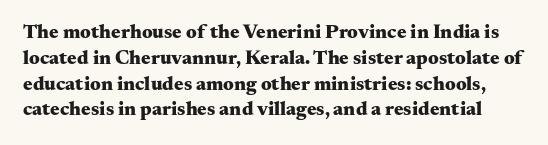
Q: Is the text bold? A: Yes.
Q: Is the text italic (slanted)? A: No, it is upright.
Q: Is the text underlined? A: No.
Q: Is the spacing between letters normal or unusually wide? A: Normal.
Q: Is the spacing between lines tight, normal or loose? A: Normal.
